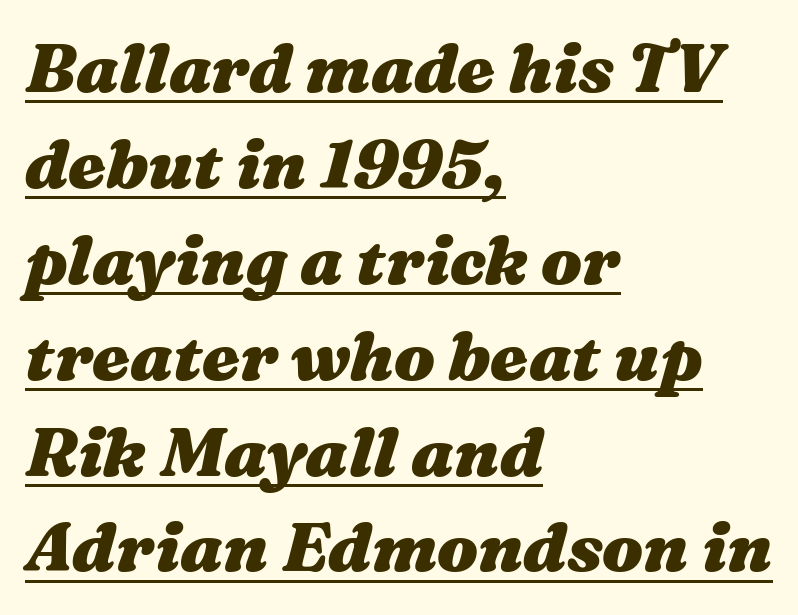
The image shows 68 px heavy, wide type, italic (leaning right); set left-aligned, normal line spacing (1.41x), normal letter spacing, underlined; medium stroke contrast and a medium x-height.
